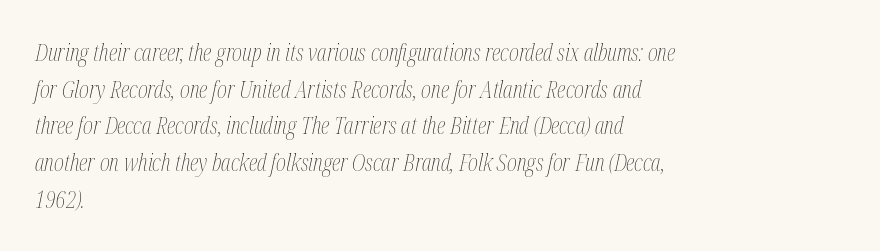
Q: Is the text bold? A: No.
Q: Is the text italic (slanted)? A: Yes, it leans right by about 12 degrees.
Q: Is the text underlined? A: No.
Q: How is the paragraph aligned? A: Left-aligned.
Q: Is the spacing between letters normal or unusually wide? A: Normal.
Q: Is the spacing between lines tight, normal or loose? A: Normal.
